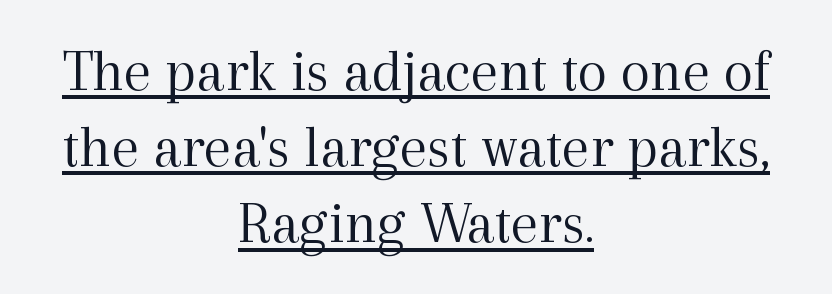
{"serif": "yes", "italic": "no", "bold": "no", "weight": "light", "width": "normal", "x_height": "medium", "monospaced": "no", "underline": "yes", "align": "center", "line_spacing": "normal", "line_spacing_ratio": 1.25, "letter_spacing": "normal", "letter_spacing_em": 0.0, "glyph_px": 61}
